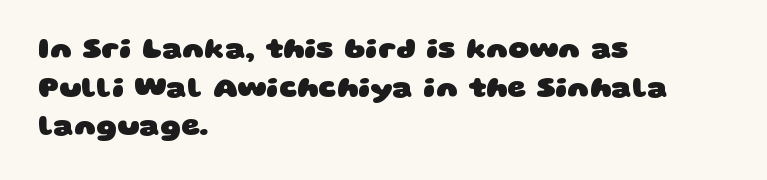
Q: Is the text bold? A: Yes.
Q: Is the typeface a serif or a sans-serif typeface? A: Sans-serif.
Q: Is the text underlined? A: No.
Q: How is the paragraph aligned? A: Left-aligned.
Q: Is the spacing between letters normal or unusually wide? A: Normal.
Q: Is the spacing between lines tight, normal or loose? A: Normal.
Q: Width (condensed, normal, or wide)? A: Wide.
Q: Stroke contrast? A: Low.
Q: x-height? A: Large.
Q: Monospaced? A: No.
